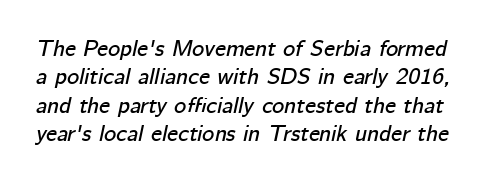
{"italic": "yes", "lean": "right", "slant_degrees": 12, "underline": "no", "line_spacing_ratio": 1.23, "letter_spacing": "normal", "letter_spacing_em": 0.0, "glyph_px": 23}
